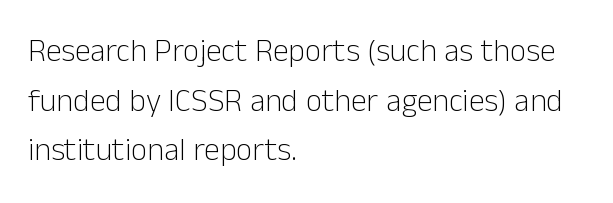
The image shows 32 px light sans-serif type, upright; set left-aligned, normal line spacing (1.55x), normal letter spacing, not underlined; low stroke contrast and a medium x-height.
